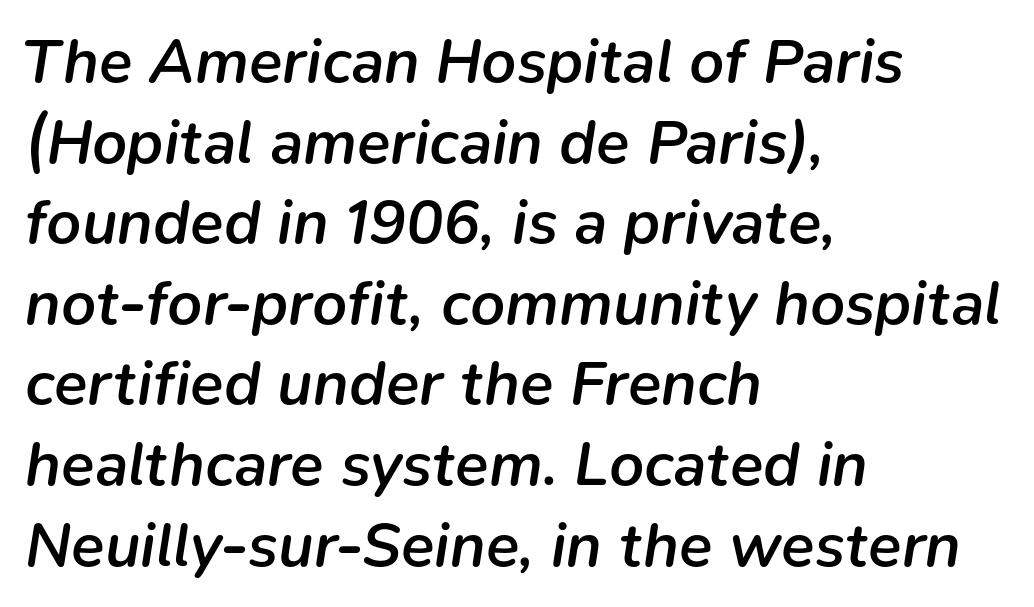
The image shows 62 px semibold type, italic (leaning right); set left-aligned, normal line spacing (1.3x), normal letter spacing, not underlined; low stroke contrast and a medium x-height.
